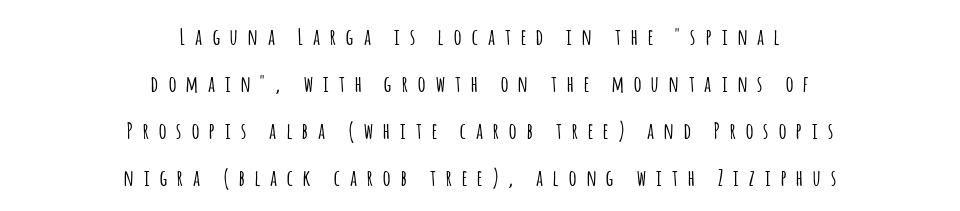
Q: Is the text italic (slanted)? A: No, it is upright.
Q: Is the text underlined? A: No.
Q: How is the paragraph aligned? A: Centered.
Q: Is the spacing between letters normal or unusually wide? A: Unusually wide.
Q: Is the spacing between lines tight, normal or loose? A: Loose.
